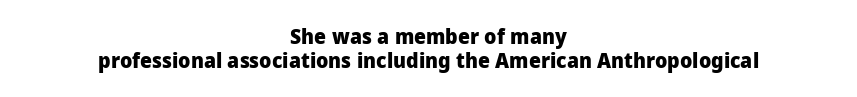
The image shows 21 px bold type, upright; set centered, line spacing 1.16x, normal letter spacing, not underlined.
